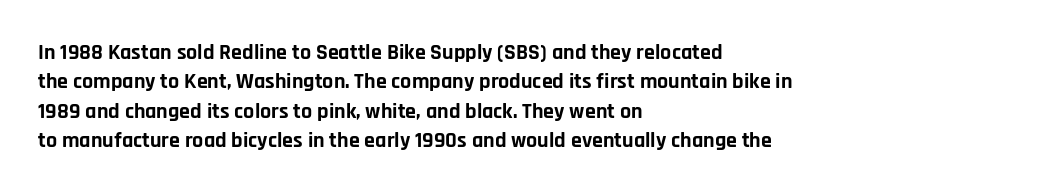
The image shows 22 px bold type, upright; set left-aligned, normal line spacing (1.34x), normal letter spacing, not underlined.
